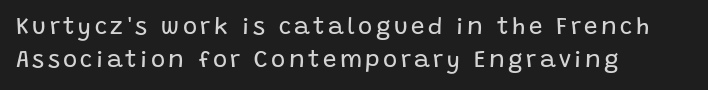
Characters remain perfectly vertical along every line. The foot of each line stays bare and open. This rendering uses left alignment, leaving the right contour irregular. Compared with typical paragraphs, the rows here are spaced about the same. This reads as an unemphasized weight, regular at the heaviest.
